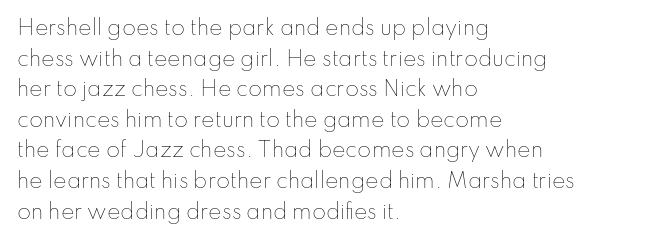
{"italic": "no", "bold": "no", "underline": "no", "align": "left", "line_spacing": "normal", "line_spacing_ratio": 1.53, "letter_spacing": "normal", "letter_spacing_em": 0.0, "glyph_px": 20}
